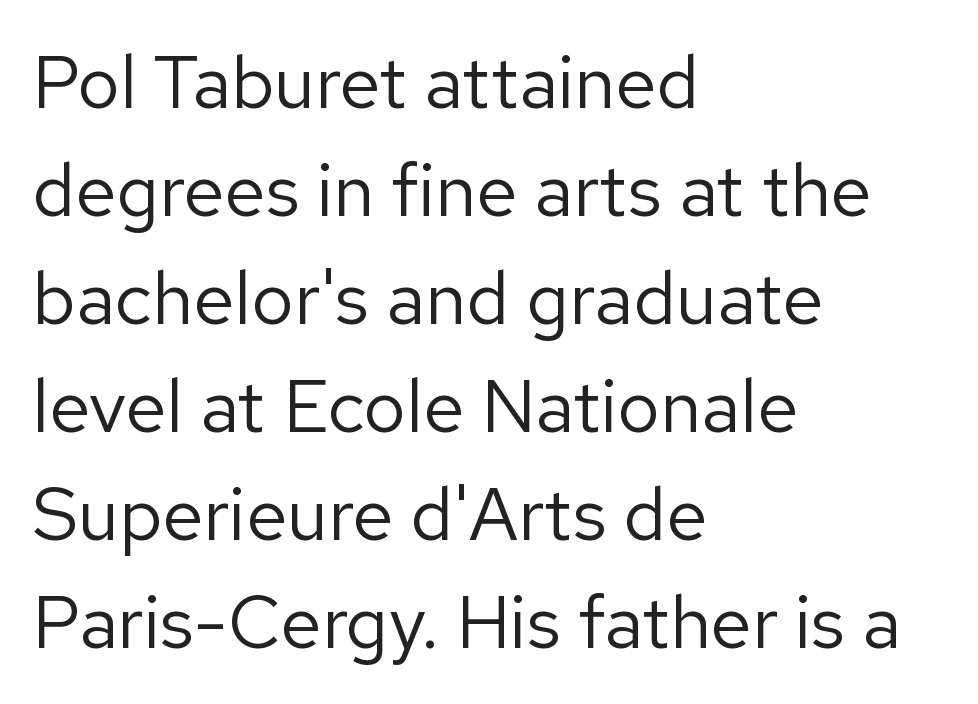
The text block is weighted toward the left margin, trailing off unevenly rightward. This rendering features lettering with no underline. No heavy texture on the line: the type isn't bold. Rendered with straight, roman letterforms. Typographically, this falls in the sans-serif category. Interline gaps are of average width in this sample.
